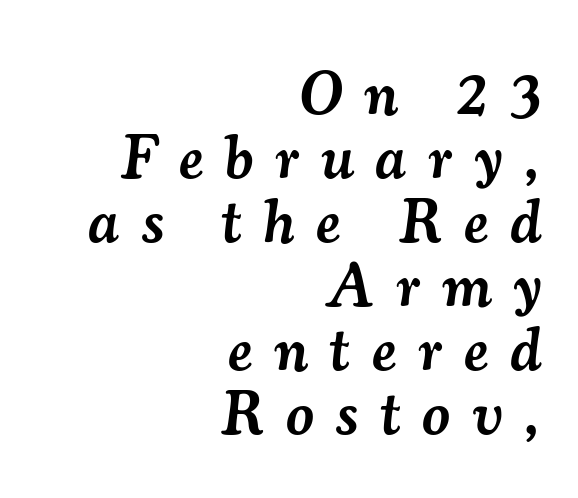
The image shows 61 px semibold serif type, italic (leaning right); set right-aligned, tight line spacing (1.05x), unusually wide letter spacing (+0.36 em), not underlined; medium stroke contrast and a small x-height.
